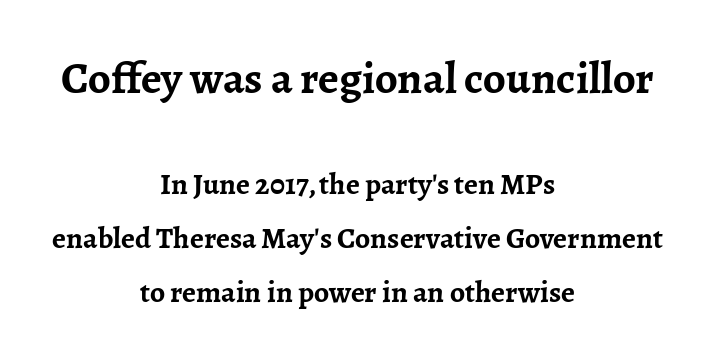
The image shows 45 px semibold serif type, upright; set centered, line spacing 1.8x, normal letter spacing, not underlined; the first (top) block is 1.5x larger; low stroke contrast and a medium x-height.
